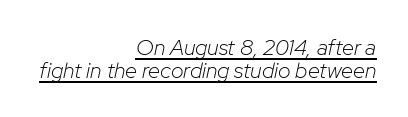
The image shows 22 px text type, italic (leaning right); set right-aligned, tight line spacing (1.04x), normal letter spacing, underlined.
